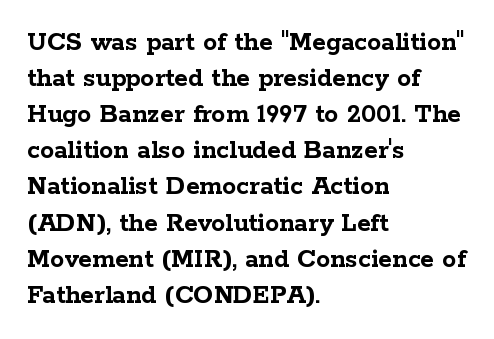
The image shows 28 px semibold, wide serif type, upright; set left-aligned, normal line spacing (1.29x), normal letter spacing, not underlined; low stroke contrast and a medium x-height.
